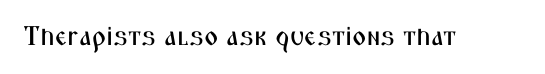
The image shows 27 px text type, upright; set normal letter spacing, not underlined.
